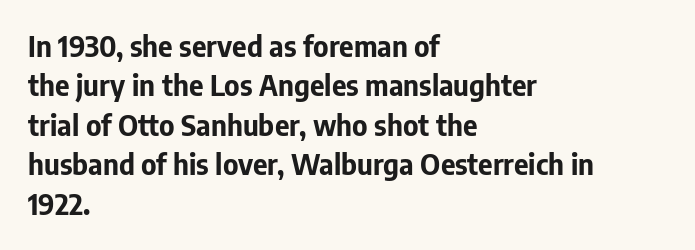
{"serif": "no", "italic": "no", "bold": "yes", "weight": "bold", "width": "normal", "stroke_contrast": "low", "x_height": "medium", "monospaced": "no", "underline": "no", "align": "left", "line_spacing": "normal", "line_spacing_ratio": 1.41, "letter_spacing": "normal", "letter_spacing_em": 0.0, "glyph_px": 28}
